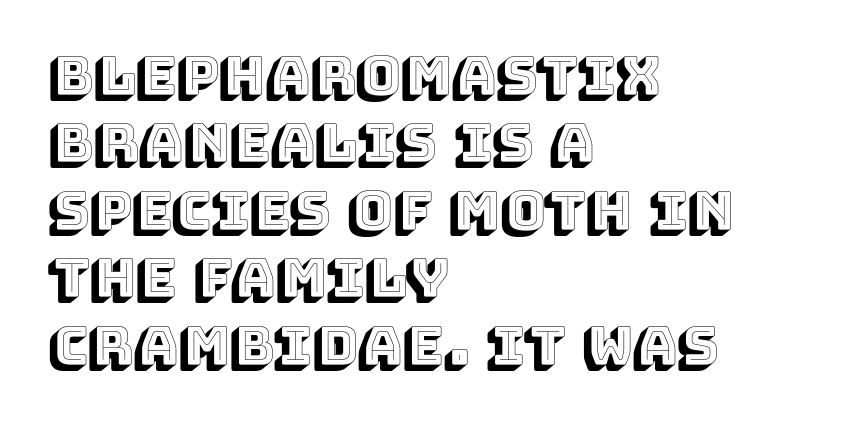
Q: Is the text italic (slanted)? A: No, it is upright.
Q: Is the text underlined? A: No.
Q: How is the paragraph aligned? A: Left-aligned.
Q: Is the spacing between letters normal or unusually wide? A: Normal.
Q: Is the spacing between lines tight, normal or loose? A: Normal.
Q: Width (condensed, normal, or wide)? A: Normal.
Q: x-height? A: Large.
Q: Monospaced? A: No.
